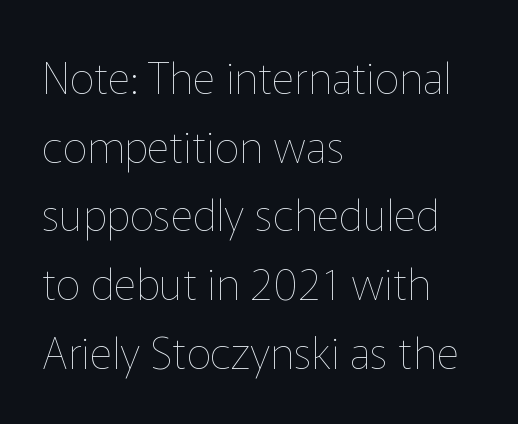
The image shows 44 px thin type, upright; set left-aligned, normal line spacing (1.56x), normal letter spacing, not underlined; low stroke contrast and a medium x-height.
